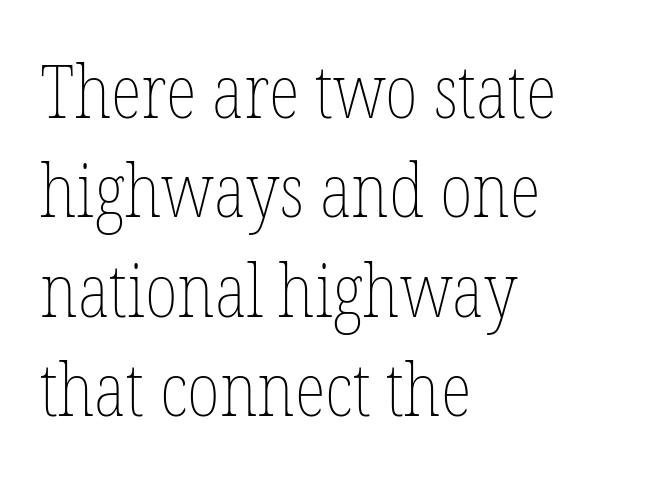
Nope, not italic — everything's standing straight. Glance below the letters and you will spot only blank space. Leading matches the norm, producing a regular column. The ragged edge is on the right, which tells us the setting is flush left. The letters advance in unequal steps, a hallmark of proportional type.
